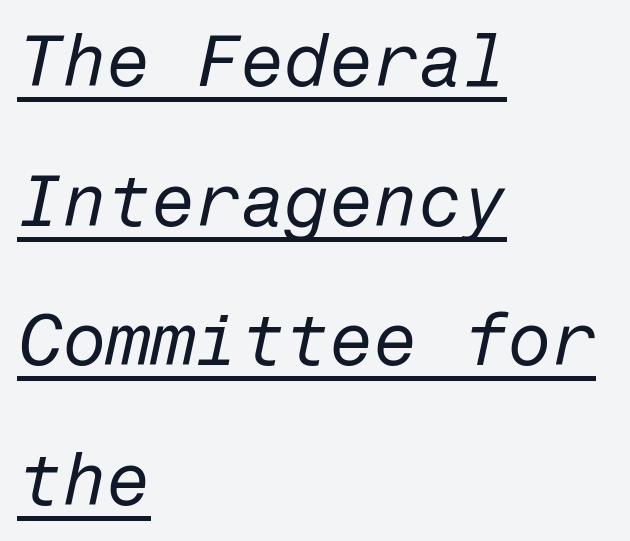
Widely set lines give the paragraph a tall, airy silhouette. One-word summary of the alignment: left. This is oblique type, the kind used for emphasis or titles. No extra tracking has been applied to these lines.
